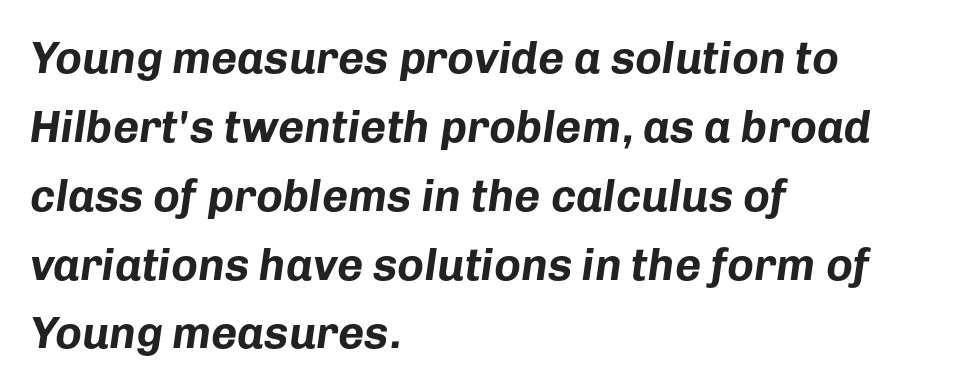
The image shows 45 px bold type, italic (leaning right); set left-aligned, normal line spacing (1.53x), normal letter spacing, not underlined; low stroke contrast and a medium x-height.
